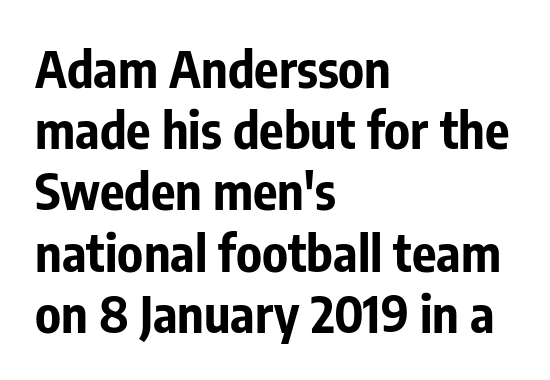
Style check: upright. Nothing sits at the stroke ends, so this counts as sans-serif. Spacing verdict: proportional, widths tailored to each character. Descenders are the only things crossing below the line. One-word summary of the alignment: left. Plenty of ink on the page — the face is bold.
